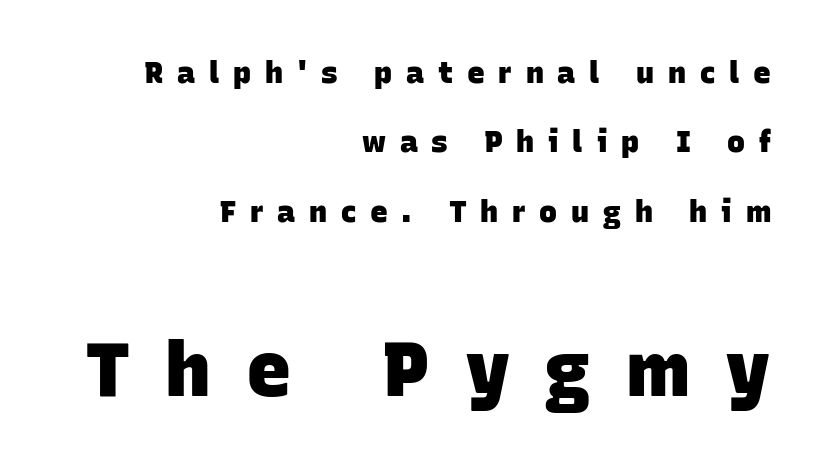
The image shows 76 px heavy sans-serif type; set right-aligned, loose line spacing (2.31x), unusually wide letter spacing (+0.46 em), not underlined; the second (bottom) block is 2.53x larger; low stroke contrast and a large x-height.
